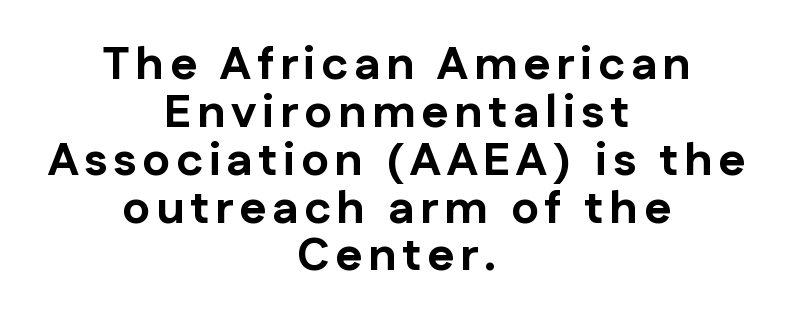
Q: Is the text bold? A: Yes.
Q: Is the text italic (slanted)? A: No, it is upright.
Q: Is the typeface a serif or a sans-serif typeface? A: Sans-serif.
Q: Is the text underlined? A: No.
Q: How is the paragraph aligned? A: Centered.
Q: Is the spacing between lines tight, normal or loose? A: Tight.
Q: Width (condensed, normal, or wide)? A: Normal.
Q: Stroke contrast? A: Low.
Q: x-height? A: Medium.
Q: Monospaced? A: No.
